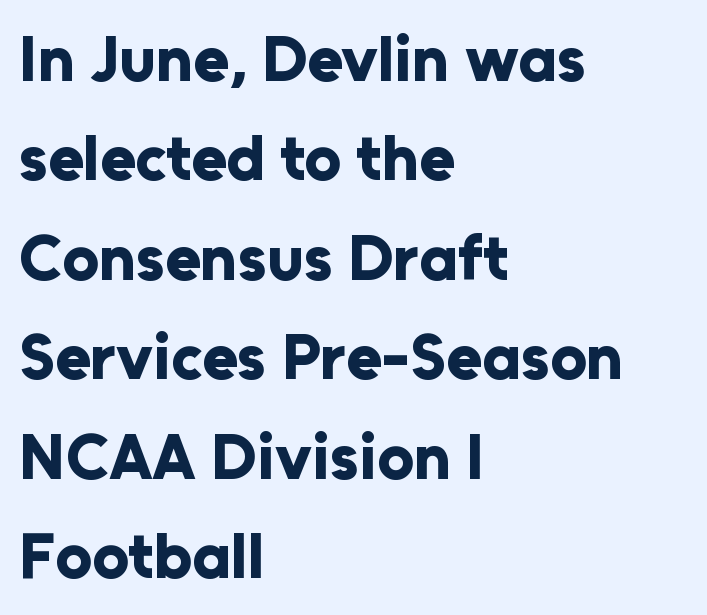
{"serif": "no", "italic": "no", "bold": "yes", "weight": "bold", "width": "normal", "stroke_contrast": "low", "x_height": "medium", "monospaced": "no", "underline": "no", "align": "left", "line_spacing": "normal", "line_spacing_ratio": 1.53, "letter_spacing": "normal", "letter_spacing_em": 0.0, "glyph_px": 65}
